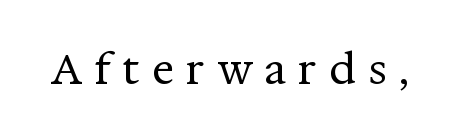
Q: Is the text bold? A: No.
Q: Is the text italic (slanted)? A: No, it is upright.
Q: Is the typeface a serif or a sans-serif typeface? A: Serif.
Q: Is the text underlined? A: No.
Q: Is the spacing between letters normal or unusually wide? A: Unusually wide.
Q: Width (condensed, normal, or wide)? A: Normal.
Q: Stroke contrast? A: Medium.
Q: x-height? A: Medium.
Q: Monospaced? A: No.
